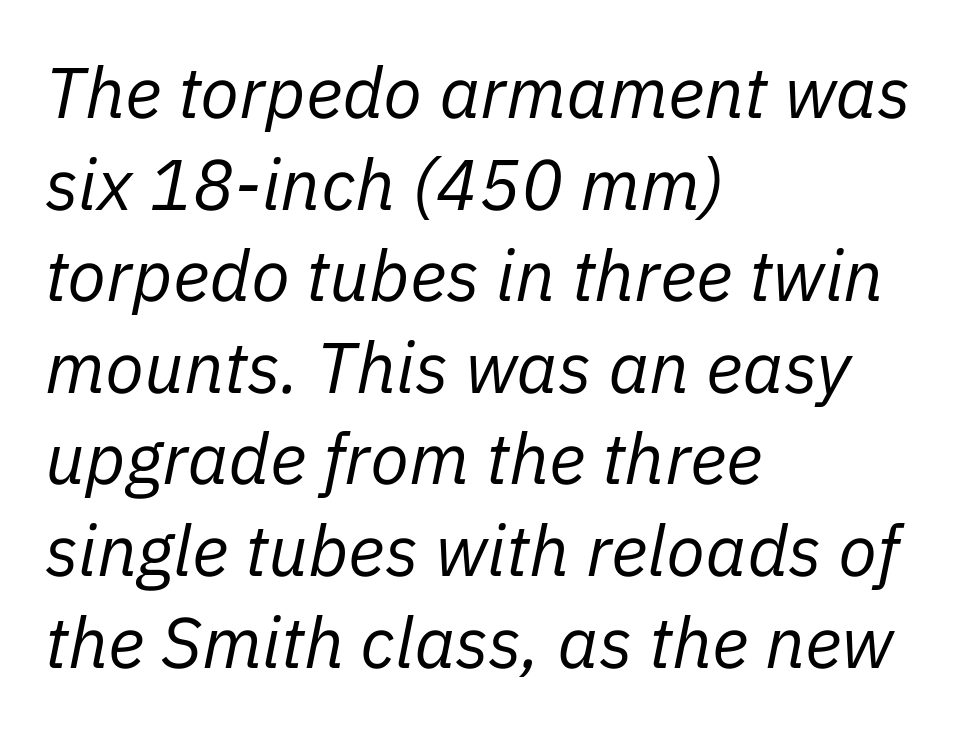
{"italic": "yes", "lean": "right", "slant_degrees": 11, "bold": "no", "weight": "regular", "width": "normal", "stroke_contrast": "low", "x_height": "medium", "monospaced": "no", "underline": "no", "align": "left", "line_spacing": "normal", "line_spacing_ratio": 1.29, "letter_spacing": "normal", "letter_spacing_em": 0.0, "glyph_px": 71}
